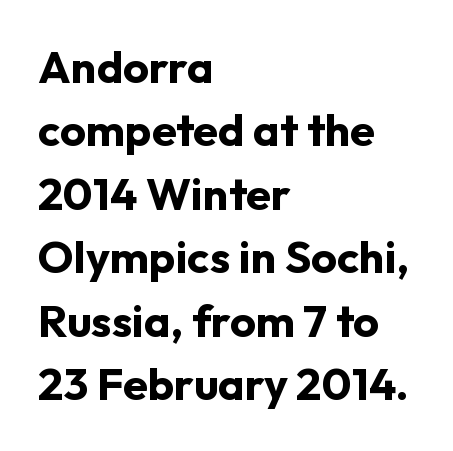
The text was rendered using a sans face with plain stroke endings. Proportional: the letters do not fall into vertical columns. Students, this is bold: see how much ink each stroke carries. Leading: standard. Honestly, there is no underline to notice here at all.
